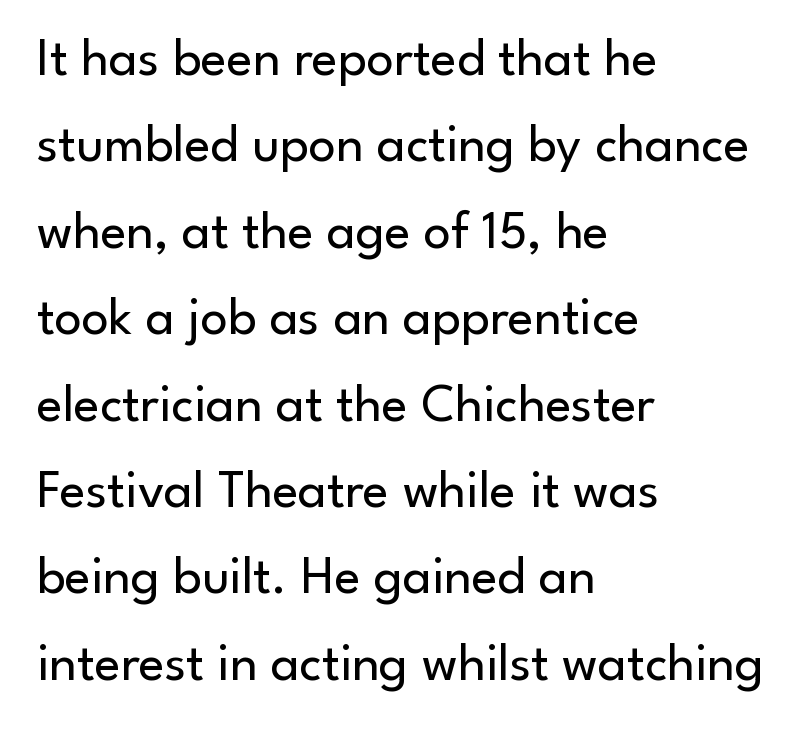
{"serif": "no", "italic": "no", "bold": "no", "weight": "regular", "width": "normal", "stroke_contrast": "low", "x_height": "small", "monospaced": "no", "underline": "no", "align": "left", "line_spacing": "normal", "line_spacing_ratio": 1.6, "letter_spacing": "normal", "letter_spacing_em": 0.0, "glyph_px": 54}
